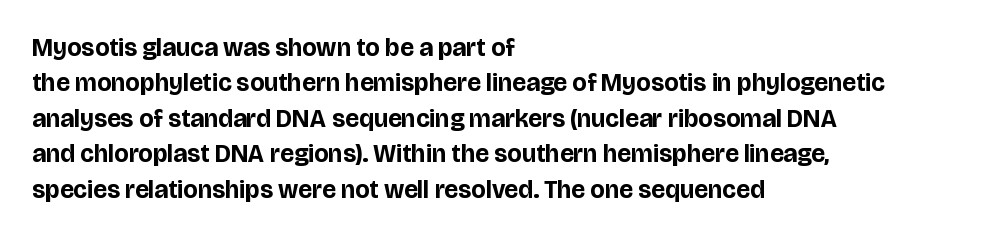
Q: Is the text bold? A: Yes.
Q: Is the text italic (slanted)? A: No, it is upright.
Q: Is the text underlined? A: No.
Q: How is the paragraph aligned? A: Left-aligned.
Q: Is the spacing between letters normal or unusually wide? A: Normal.
Q: Is the spacing between lines tight, normal or loose? A: Normal.
